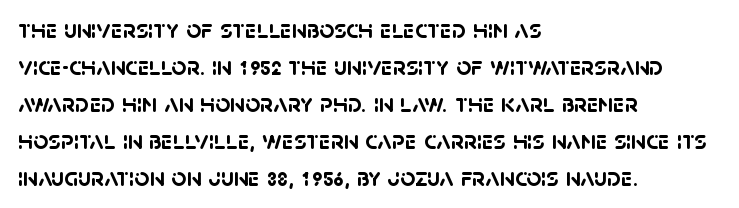
{"bold": "yes", "underline": "no", "align": "left", "line_spacing": "normal", "line_spacing_ratio": 1.42, "letter_spacing": "normal", "letter_spacing_em": 0.0, "glyph_px": 26}
